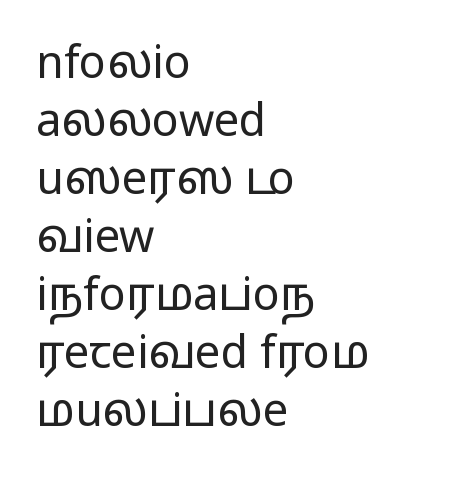
{"serif": "no", "italic": "no", "bold": "no", "weight": "regular", "width": "wide", "stroke_contrast": "low", "x_height": "medium", "monospaced": "no", "underline": "no", "align": "left", "line_spacing": "normal", "line_spacing_ratio": 1.29, "letter_spacing": "normal", "letter_spacing_em": 0.0, "glyph_px": 45}
